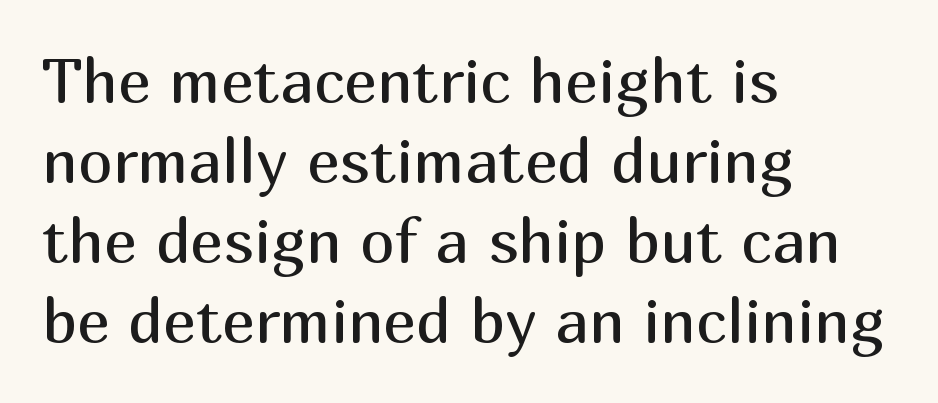
The image shows 62 px regular-weight sans-serif type, upright; set left-aligned, normal line spacing (1.29x), normal letter spacing, not underlined; medium stroke contrast and a medium x-height.
